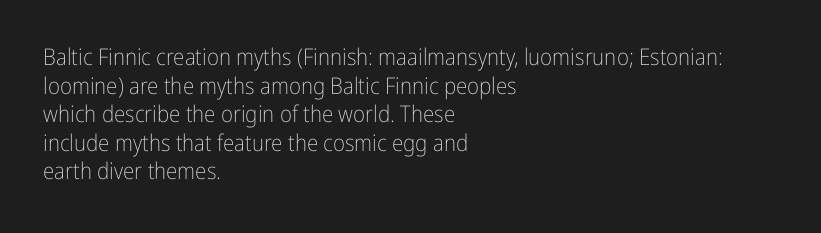
Q: Is the text bold? A: No.
Q: Is the text italic (slanted)? A: No, it is upright.
Q: Is the text underlined? A: No.
Q: How is the paragraph aligned? A: Left-aligned.
Q: Is the spacing between letters normal or unusually wide? A: Normal.
